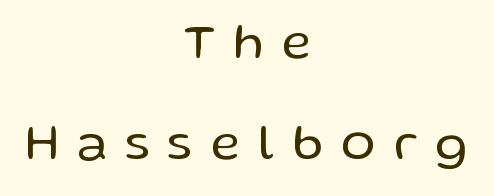
The image shows 51 px regular-weight sans-serif type, upright; set centered, loose line spacing (1.99x), unusually wide letter spacing (+0.37 em), not underlined; low stroke contrast and a medium x-height.
